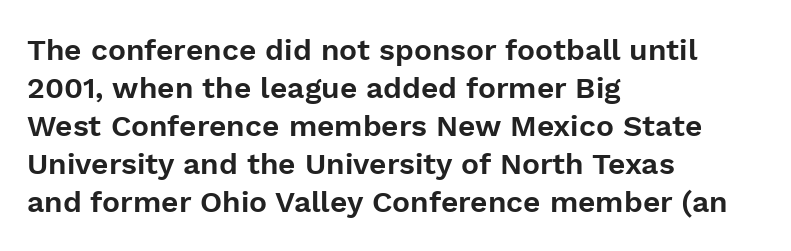
{"serif": "no", "italic": "no", "width": "normal", "stroke_contrast": "low", "x_height": "medium", "monospaced": "no", "underline": "no", "align": "left", "line_spacing": "normal", "line_spacing_ratio": 1.27, "letter_spacing": "normal", "letter_spacing_em": 0.0, "glyph_px": 30}
